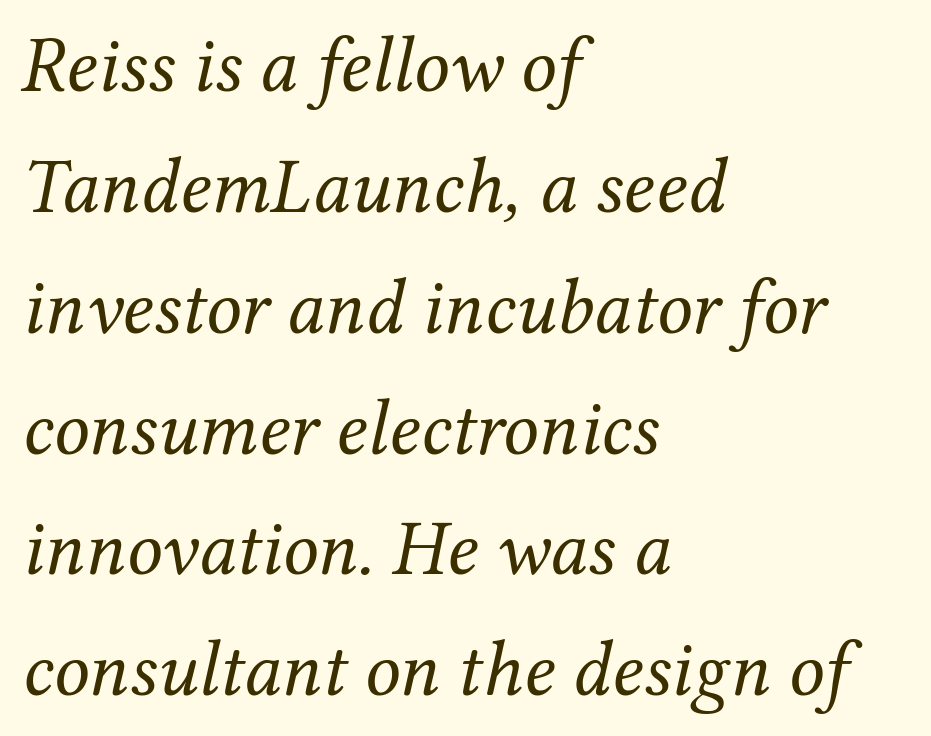
Q: Is the text bold? A: No.
Q: Is the text italic (slanted)? A: Yes, it leans right by about 12 degrees.
Q: Is the typeface a serif or a sans-serif typeface? A: Serif.
Q: Is the text underlined? A: No.
Q: How is the paragraph aligned? A: Left-aligned.
Q: Is the spacing between letters normal or unusually wide? A: Normal.
Q: Is the spacing between lines tight, normal or loose? A: Normal.
Q: Width (condensed, normal, or wide)? A: Normal.
Q: Stroke contrast? A: Medium.
Q: x-height? A: Medium.
Q: Monospaced? A: No.
